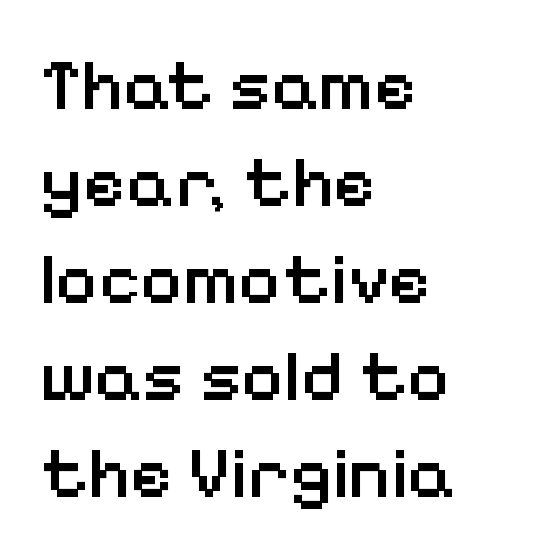
Q: Is the text bold? A: Semi-bold.
Q: Is the text italic (slanted)? A: No, it is upright.
Q: Is the typeface a serif or a sans-serif typeface? A: Sans-serif.
Q: Is the text underlined? A: No.
Q: How is the paragraph aligned? A: Left-aligned.
Q: Is the spacing between letters normal or unusually wide? A: Normal.
Q: Is the spacing between lines tight, normal or loose? A: Normal.
Q: Width (condensed, normal, or wide)? A: Normal.
Q: Stroke contrast? A: Low.
Q: x-height? A: Medium.
Q: Monospaced? A: No.
